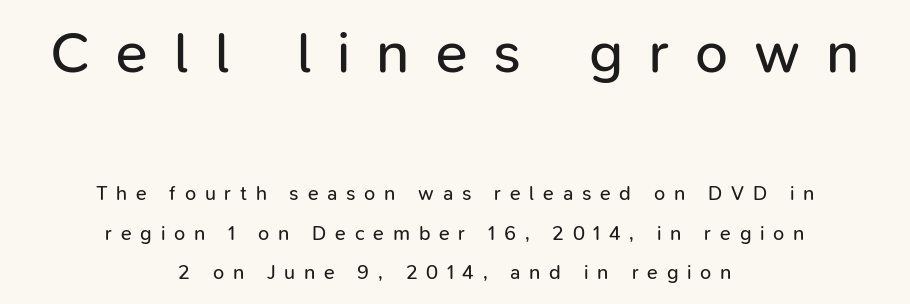
{"serif": "no", "italic": "no", "bold": "no", "weight": "regular", "width": "normal", "stroke_contrast": "low", "x_height": "medium", "monospaced": "no", "underline": "no", "align": "center", "line_spacing": "loose", "line_spacing_ratio": 1.97, "letter_spacing": "wide", "letter_spacing_em": 0.44, "larger_block": "first", "size_ratio": 2.95, "glyph_px": 59}
